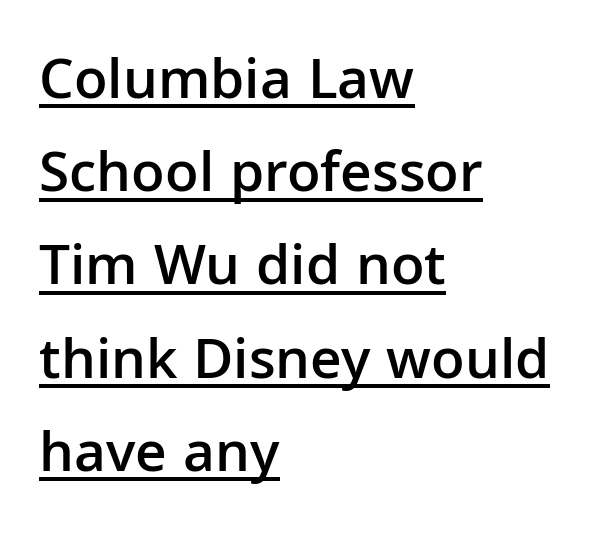
Tracking value appears to be zero — textbook default spacing. What's the leading like? Ordinary, nothing unusual. Do the characters align in a grid? No, the font is proportional. The typesetting leans somewhat heavy: a semibold. All the whitespace from short lines collects on the right. No feet cap the strokes, marking this as sans-serif type.
